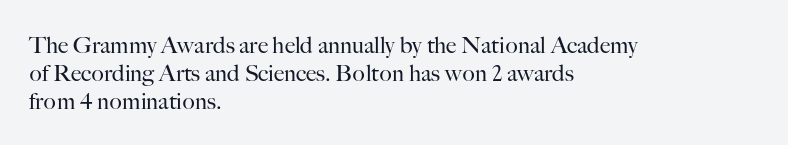
Italic: no, the glyphs are upright roman. Typeset ragged right — the left edge is the straight one. The gaps between neighbouring characters are ordinary and unremarkable. No letter is thick-stroked: the sample isn't bold. Lines of text with bare space underneath.
